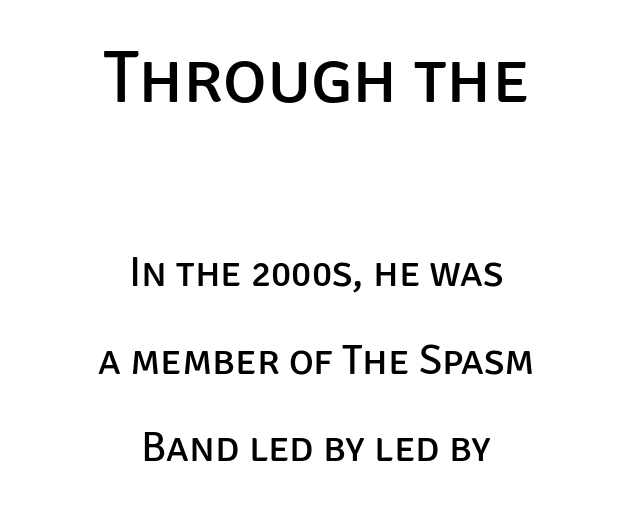
The image shows 74 px regular-weight sans-serif type, upright; set centered, loose line spacing (2.09x), normal letter spacing, not underlined; the first (top) block is 1.76x larger; low stroke contrast and a large x-height.
